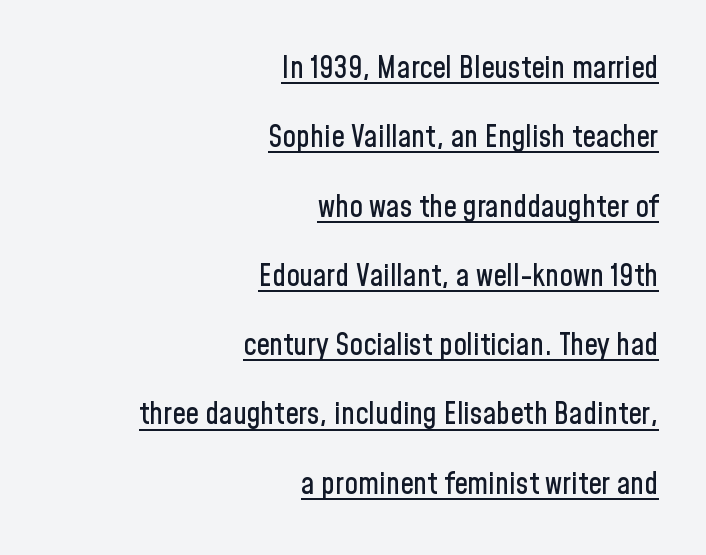
Serifs: no, the terminals of the letterforms are clean. Short and long lines alike share a common ending point at right. Each line of the rendering has a horizontal stroke beneath the glyphs. Whoever set this chose breathing room over compactness in the vertical rhythm.
